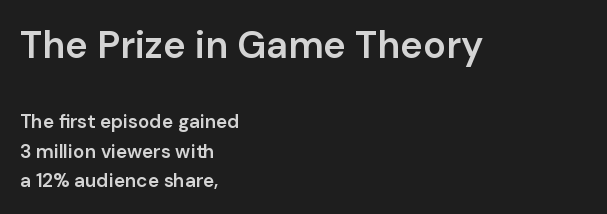
Q: Is the text bold? A: Semi-bold.
Q: Is the text italic (slanted)? A: No, it is upright.
Q: Is the typeface a serif or a sans-serif typeface? A: Sans-serif.
Q: Is the text underlined? A: No.
Q: How is the paragraph aligned? A: Left-aligned.
Q: Is the spacing between letters normal or unusually wide? A: Normal.
Q: Is the spacing between lines tight, normal or loose? A: Normal.
Q: Which block of text is set in a larger size, the first (top) or the second (bottom)? A: The first (top) one.
Q: Width (condensed, normal, or wide)? A: Normal.
Q: Stroke contrast? A: Low.
Q: x-height? A: Medium.
Q: Monospaced? A: No.
